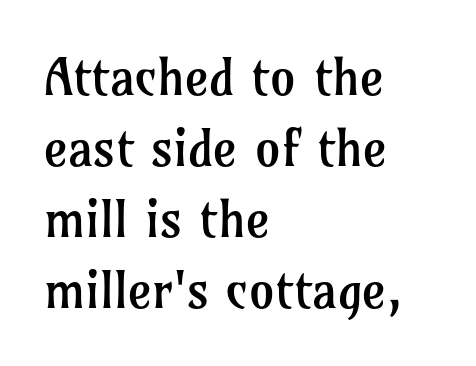
Horizontally, the lines are justified to the leading edge only. The passage shown is not bold in any degree. Descender tails drop into unmarked territory. Summary of vertical rhythm: regular, with standard interline spacing.
